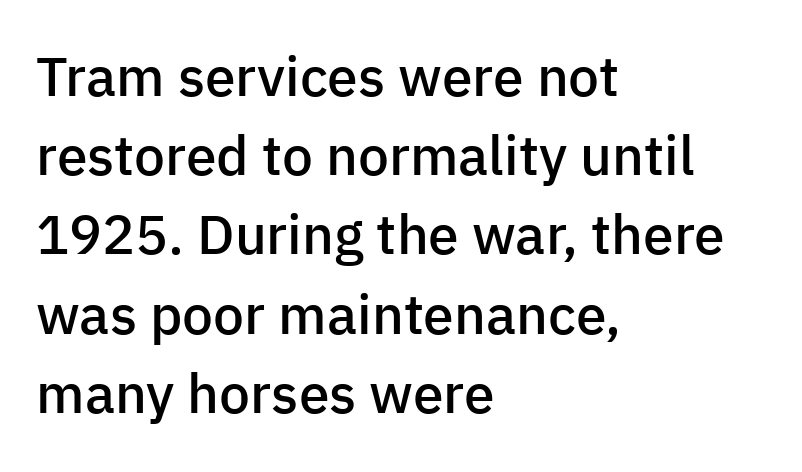
Lines of text with bare space underneath. Baseline-to-baseline distance is the conventional proportion of letter height. Alignment: flush left. A typesetter would label this face a sans. Do the characters align in a grid? No, the font is proportional. The horizontal fit of the characters is conventional and even.
